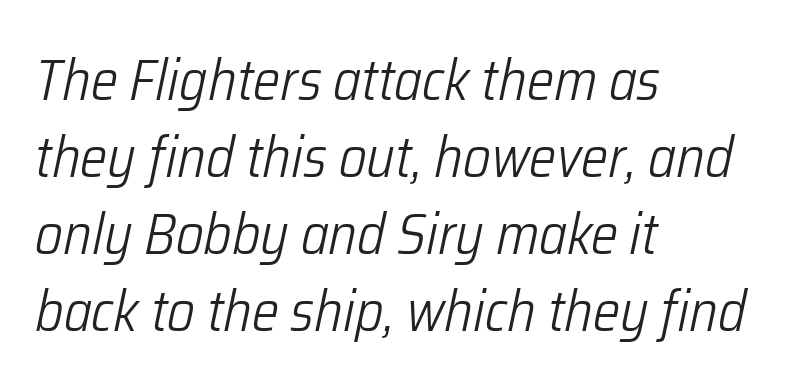
Q: Is the text bold? A: No.
Q: Is the text italic (slanted)? A: Yes, it leans right by about 12 degrees.
Q: Is the text underlined? A: No.
Q: How is the paragraph aligned? A: Left-aligned.
Q: Is the spacing between letters normal or unusually wide? A: Normal.
Q: Is the spacing between lines tight, normal or loose? A: Normal.
Q: Width (condensed, normal, or wide)? A: Condensed.
Q: Stroke contrast? A: Low.
Q: x-height? A: Medium.
Q: Monospaced? A: No.
